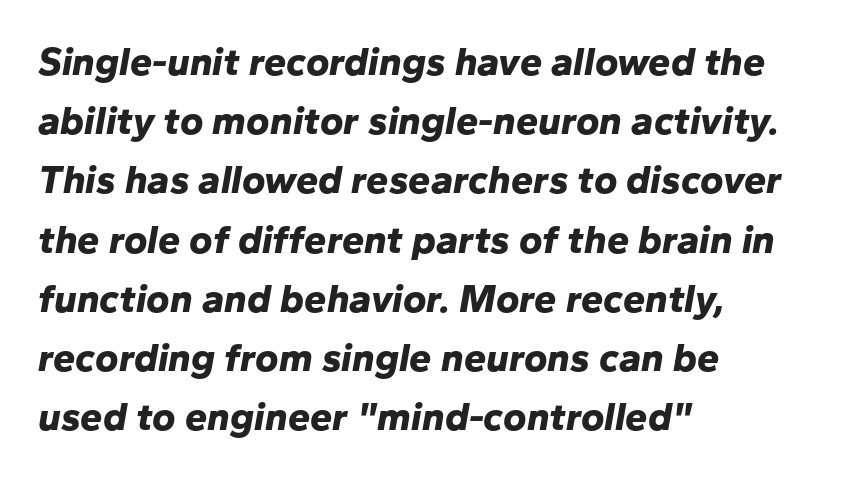
The paragraph shown leans on its left margin. Spacing verdict: proportional, widths tailored to each character. Words float on clear page, feet unadorned. Emphasis-style slanted type is in use. The leading is moderate, giving the passage an even texture.
